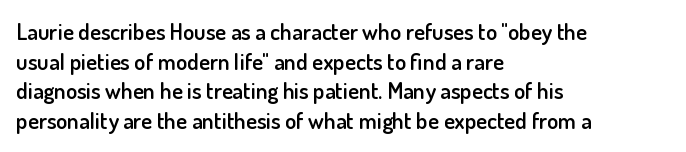
Q: Is the text bold? A: Semi-bold.
Q: Is the text italic (slanted)? A: No, it is upright.
Q: Is the text underlined? A: No.
Q: How is the paragraph aligned? A: Left-aligned.
Q: Is the spacing between letters normal or unusually wide? A: Normal.
Q: Is the spacing between lines tight, normal or loose? A: Normal.
